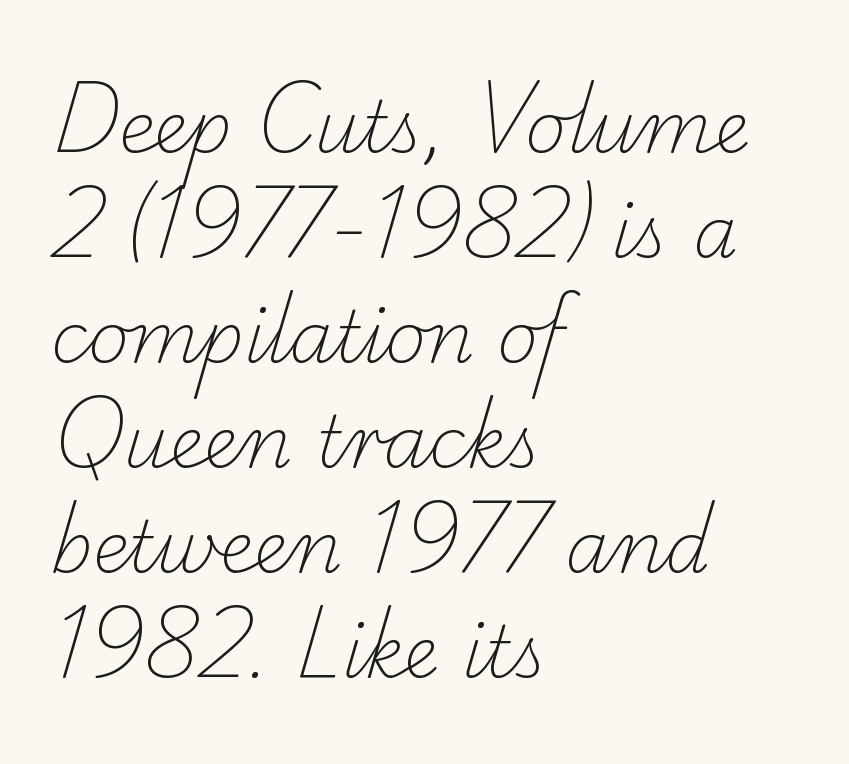
Q: Is the text bold? A: No.
Q: Is the typeface a serif or a sans-serif typeface? A: Serif.
Q: Is the text underlined? A: No.
Q: How is the paragraph aligned? A: Left-aligned.
Q: Is the spacing between letters normal or unusually wide? A: Normal.
Q: Is the spacing between lines tight, normal or loose? A: Normal.
Q: Width (condensed, normal, or wide)? A: Normal.
Q: Stroke contrast? A: Low.
Q: x-height? A: Small.
Q: Monospaced? A: No.
